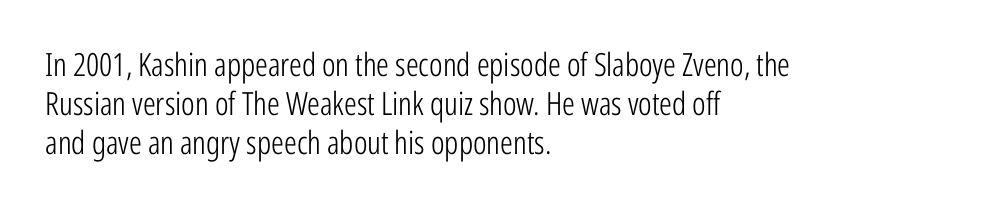
A sans-serif font was chosen for this passage. These lines are set flush left with a ragged right edge. Tall strokes in this sample are plumb rather than angled. Default kerning and tracking; the words read as compact shapes. Proportional: the letters do not fall into vertical columns.
